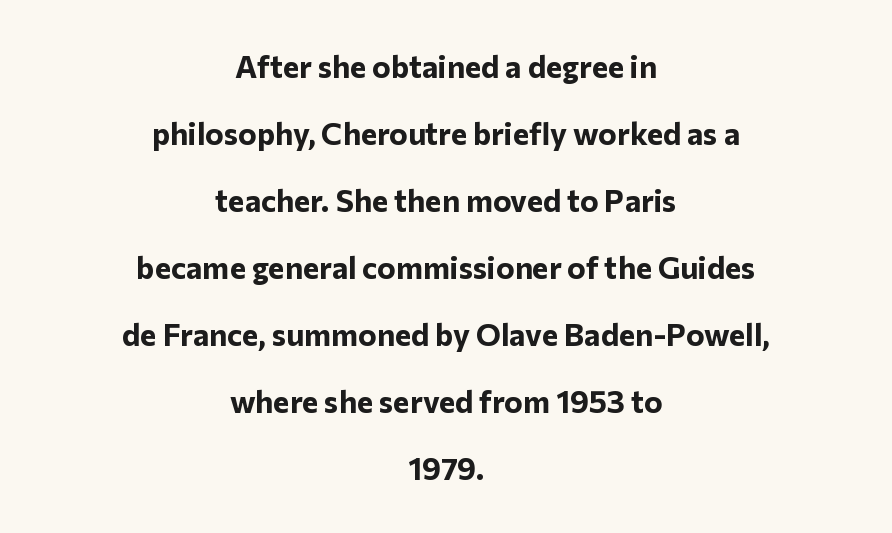
Q: Is the text bold? A: Yes.
Q: Is the text italic (slanted)? A: No, it is upright.
Q: Is the typeface a serif or a sans-serif typeface? A: Sans-serif.
Q: Is the text underlined? A: No.
Q: How is the paragraph aligned? A: Centered.
Q: Is the spacing between letters normal or unusually wide? A: Normal.
Q: Is the spacing between lines tight, normal or loose? A: Loose.
Q: Width (condensed, normal, or wide)? A: Normal.
Q: Stroke contrast? A: Low.
Q: x-height? A: Medium.
Q: Monospaced? A: No.
